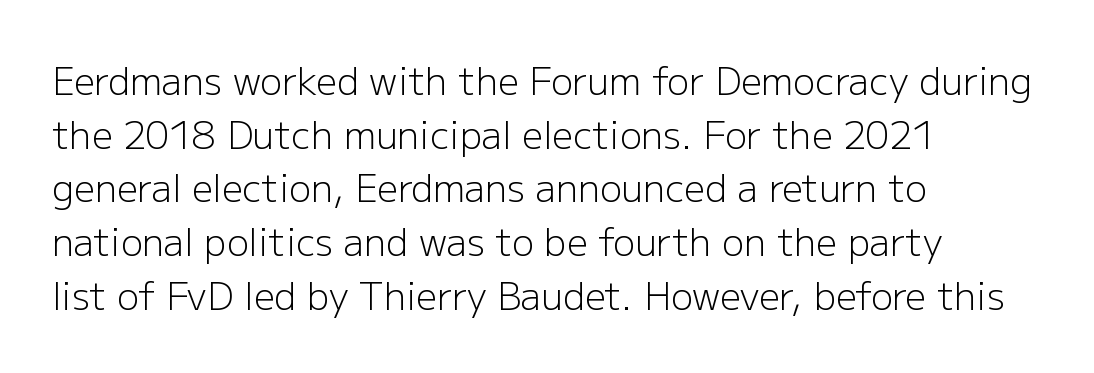
The image shows 37 px light sans-serif type, upright; set left-aligned, normal line spacing (1.45x), normal letter spacing, not underlined; low stroke contrast and a medium x-height.
